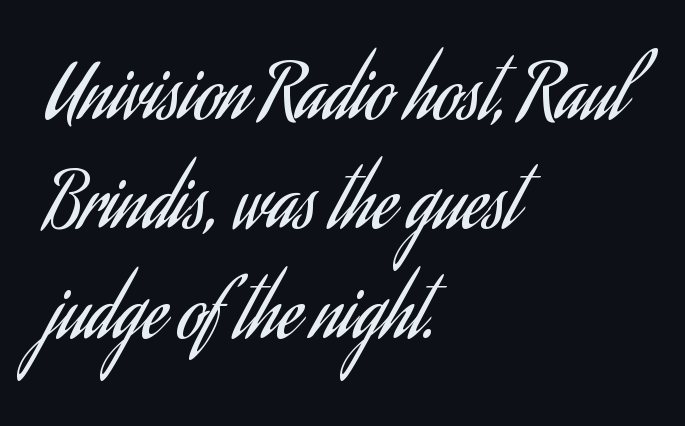
Q: Is the text bold? A: No.
Q: Is the text italic (slanted)? A: Yes.
Q: Is the typeface a serif or a sans-serif typeface? A: Sans-serif.
Q: Is the text underlined? A: No.
Q: How is the paragraph aligned? A: Left-aligned.
Q: Is the spacing between letters normal or unusually wide? A: Normal.
Q: Is the spacing between lines tight, normal or loose? A: Normal.
Q: Width (condensed, normal, or wide)? A: Condensed.
Q: Stroke contrast? A: Low.
Q: x-height? A: Small.
Q: Monospaced? A: No.
